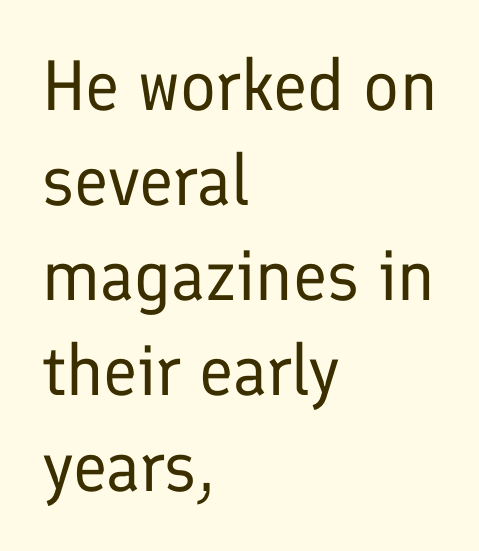
These lines are set flush left with a ragged right edge. Stems here are at most as thick as an everyday book face. The face used here is proportionally spaced, like ordinary book or web type. A sans-serif font was chosen for this passage. Any mark beneath the type? The region is blank.
